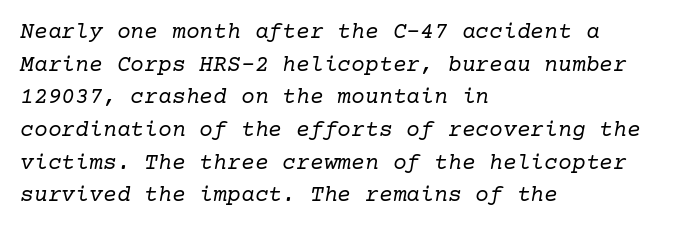
The image shows 23 px text type, italic (leaning right); set left-aligned, normal line spacing (1.42x), normal letter spacing, not underlined.
